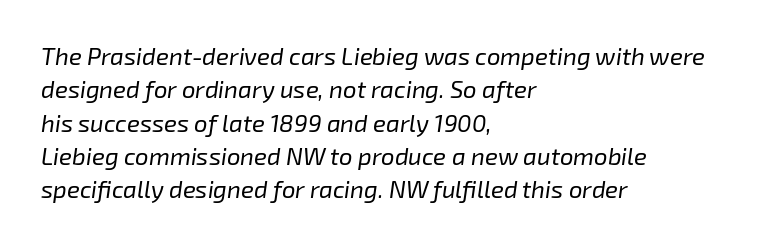
{"italic": "yes", "lean": "right", "slant_degrees": 8, "bold": "no", "underline": "no", "align": "left", "line_spacing": "normal", "line_spacing_ratio": 1.39, "letter_spacing": "normal", "letter_spacing_em": 0.0, "glyph_px": 24}
